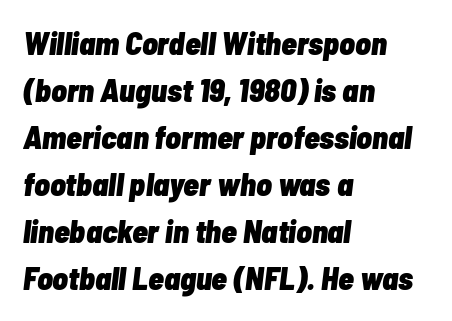
Casual observation: everything's shoved over to the left. Type without underlining. The lines sit at an ordinary, default distance from one another. This is heavy type, rendered in bold. A typesetter would call this proportional, since set widths differ per character.
